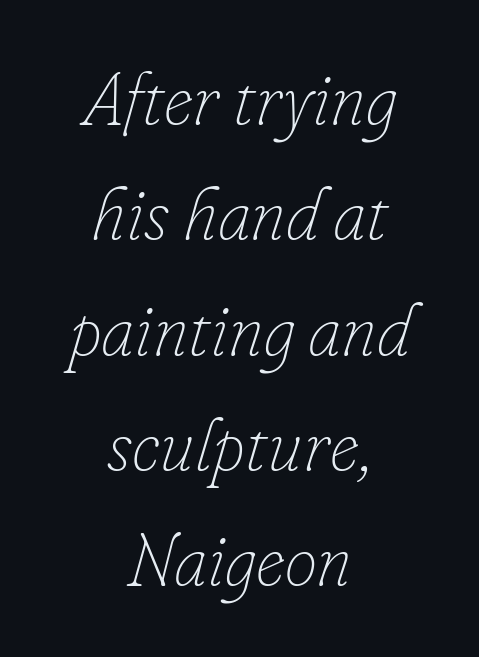
The image shows 73 px thin type, italic (leaning right); set centered, normal line spacing (1.58x), normal letter spacing, not underlined; low stroke contrast and a small x-height.
